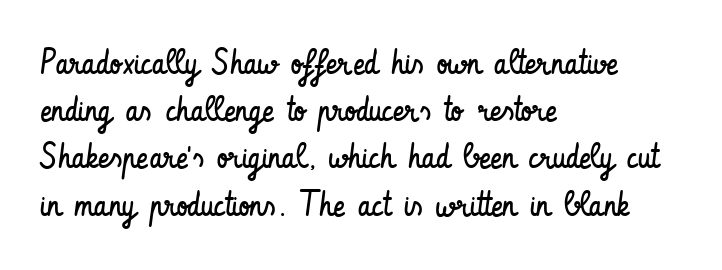
{"serif": "no", "italic": "no", "bold": "no", "weight": "regular", "width": "condensed", "stroke_contrast": "low", "x_height": "small", "monospaced": "no", "underline": "no", "align": "left", "line_spacing": "normal", "line_spacing_ratio": 1.35, "letter_spacing": "normal", "letter_spacing_em": 0.0, "glyph_px": 35}
